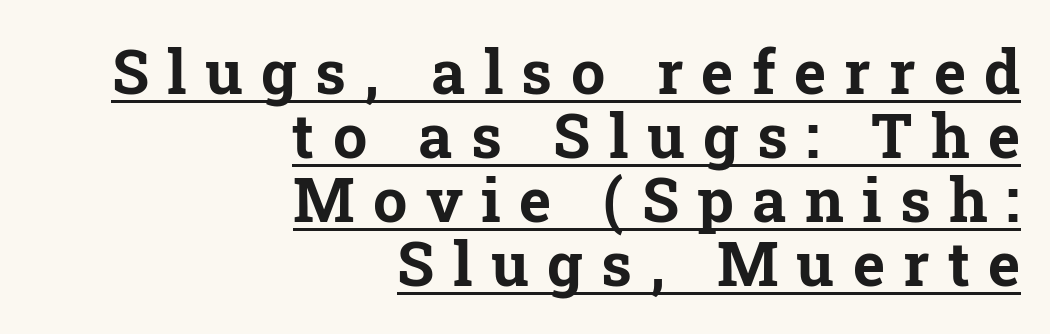
{"serif": "yes", "italic": "no", "bold": "yes", "weight": "bold", "width": "normal", "stroke_contrast": "low", "x_height": "medium", "monospaced": "no", "underline": "yes", "align": "right", "line_spacing": "tight", "line_spacing_ratio": 1.05, "letter_spacing": "wide", "letter_spacing_em": 0.3, "glyph_px": 61}
